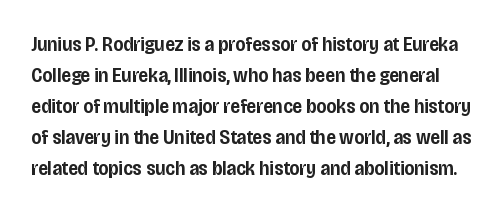
The image shows 21 px text type, upright; set normal line spacing (1.48x), normal letter spacing, not underlined.
